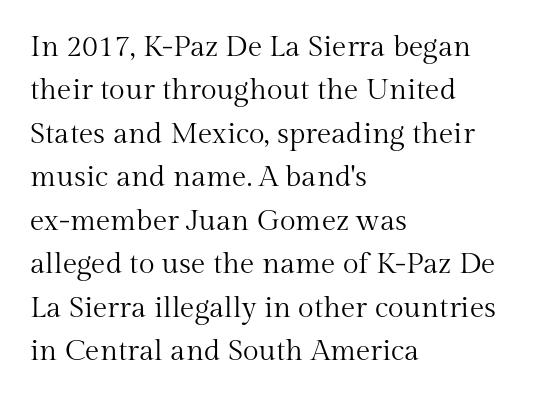
Italic: no, the glyphs are upright roman. Do the characters align in a grid? No, the font is proportional. Is this a heavy cut? Hardly; it is regular or lighter. Compared with a centered layout, this one pins lines to the left instead. The passage shown is not underscored anywhere. The type family on display is of the serif kind.
